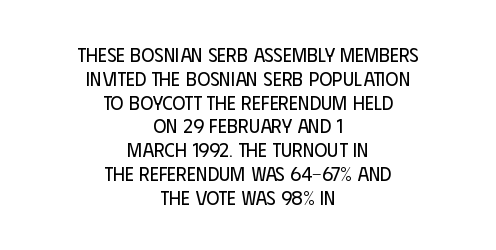
The image shows 20 px text type, upright; set centered, line spacing 1.19x, normal letter spacing, not underlined.
